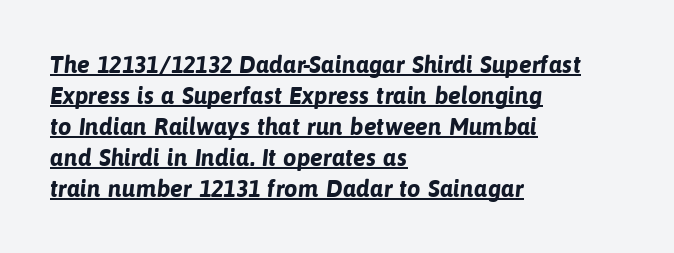
These lines are set flush left with a ragged right edge. Short note: letters normally spaced. You'd pick this weight for a headline — it's a proper bold. A rule runs beneath these lines of type.
